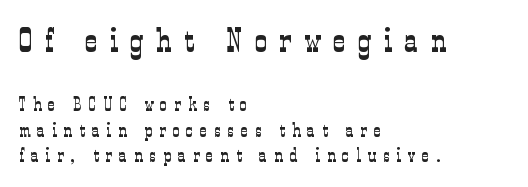
The image shows 34 px light, condensed serif type, upright; set left-aligned, normal line spacing (1.35x), unusually wide letter spacing (+0.37 em), not underlined; the first (top) block is 1.79x larger; low stroke contrast and a medium x-height.
